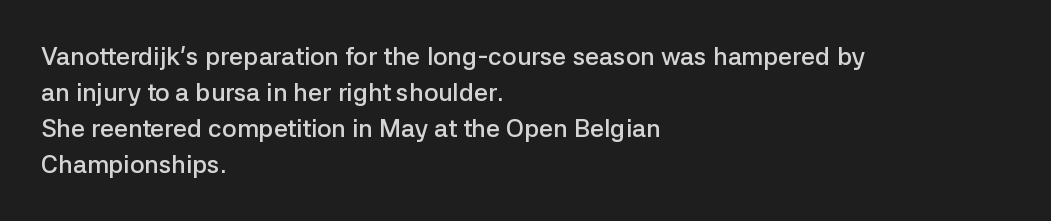
The image shows 25 px text type, upright; set left-aligned, normal line spacing (1.44x), normal letter spacing, not underlined.
